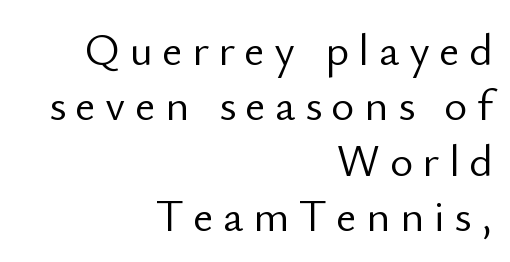
Q: Is the text bold? A: No.
Q: Is the text italic (slanted)? A: No, it is upright.
Q: Is the typeface a serif or a sans-serif typeface? A: Sans-serif.
Q: Is the text underlined? A: No.
Q: How is the paragraph aligned? A: Right-aligned.
Q: Is the spacing between letters normal or unusually wide? A: Unusually wide.
Q: Width (condensed, normal, or wide)? A: Normal.
Q: Stroke contrast? A: Low.
Q: x-height? A: Small.
Q: Monospaced? A: No.
